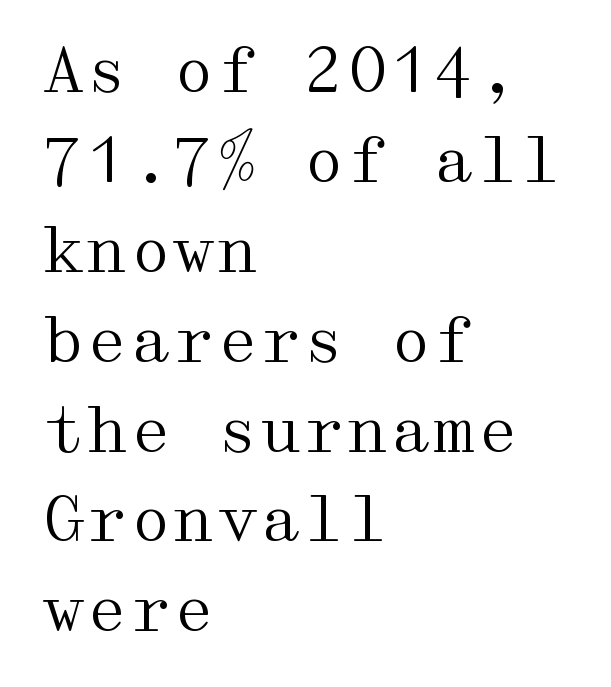
The string is rendered with underlining switched off. The typeface chosen for these lines features serifs. This is roman type, the default non-slanted kind. In CSS terms this would be text-align: left. How would I describe the line gaps? Plain and ordinary. The typeface has the unassuming heft of standard copy or less.
